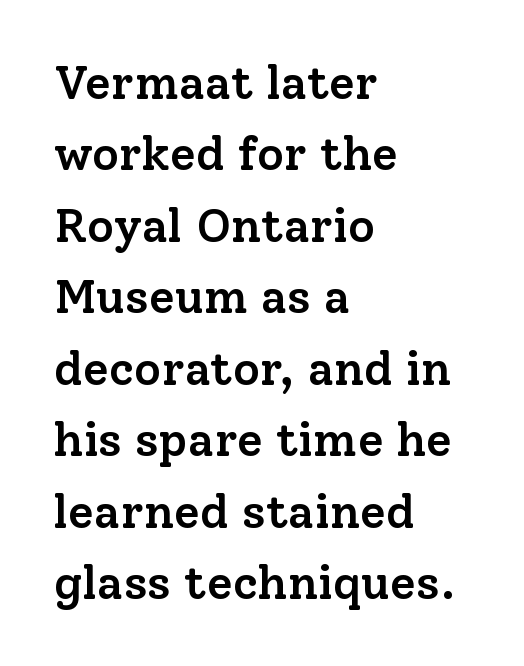
The image shows 47 px semibold serif type, upright; set left-aligned, normal line spacing (1.52x), normal letter spacing, not underlined; low stroke contrast and a medium x-height.
